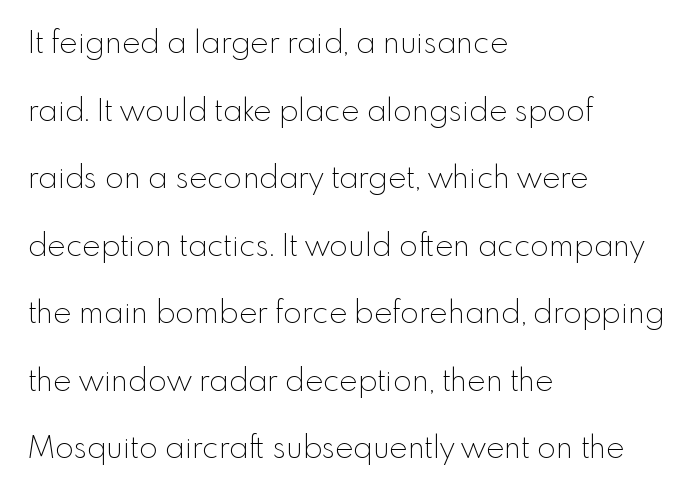
The image shows 31 px thin sans-serif type, upright; set left-aligned, loose line spacing (2.18x), normal letter spacing, not underlined; a small x-height.
